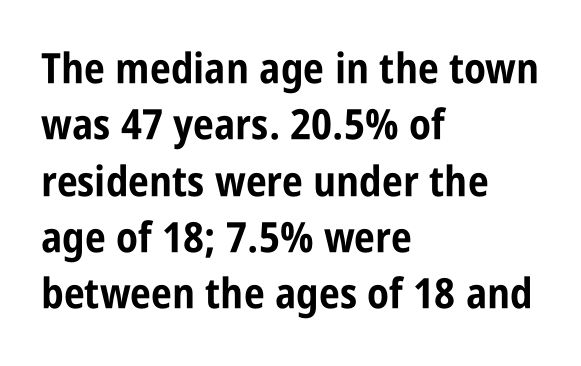
{"serif": "no", "italic": "no", "bold": "yes", "weight": "bold", "width": "condensed", "stroke_contrast": "low", "x_height": "large", "monospaced": "no", "underline": "no", "align": "left", "line_spacing": "normal", "line_spacing_ratio": 1.34, "letter_spacing": "normal", "letter_spacing_em": 0.0, "glyph_px": 42}
